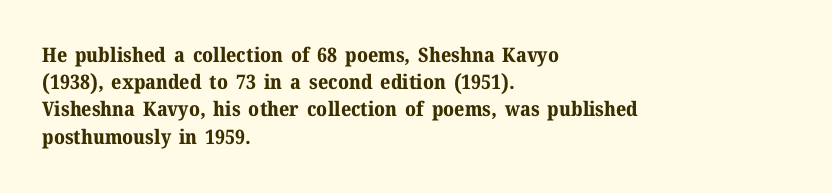
The image shows 20 px bold type, upright; set left-aligned, normal line spacing (1.36x), normal letter spacing, not underlined.
